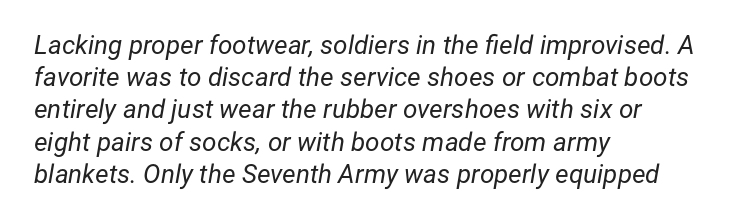
{"italic": "yes", "lean": "right", "slant_degrees": 12, "bold": "no", "underline": "no", "align": "left", "line_spacing_ratio": 1.24, "letter_spacing": "normal", "letter_spacing_em": 0.0, "glyph_px": 26}
